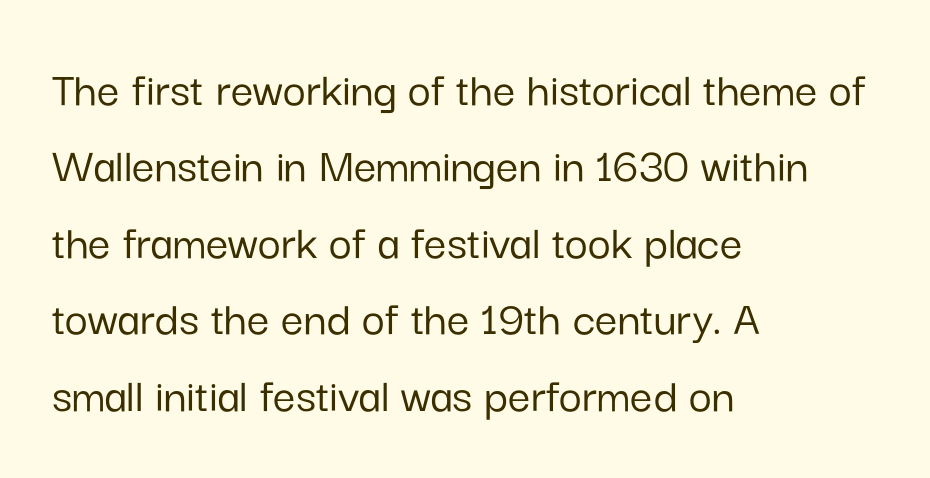
The image shows 50 px sans-serif type, upright; set left-aligned, normal line spacing (1.53x), normal letter spacing, not underlined; low stroke contrast and a medium x-height.
